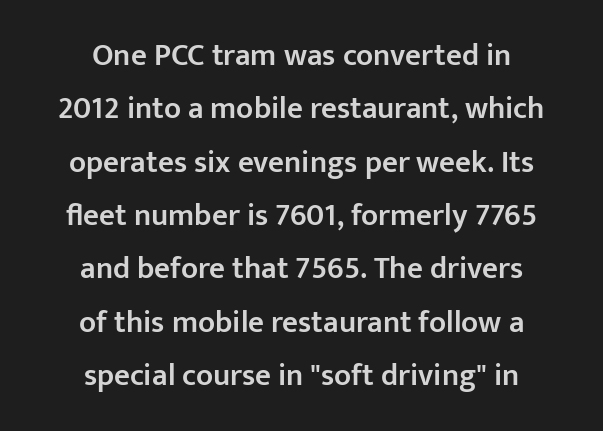
The passage shown is semibold, sitting just below true bold. Nobody drew a line under any word here. Horizontally, the lines are justified to the midpoint only. Ordinary non-slanted type is in use.
